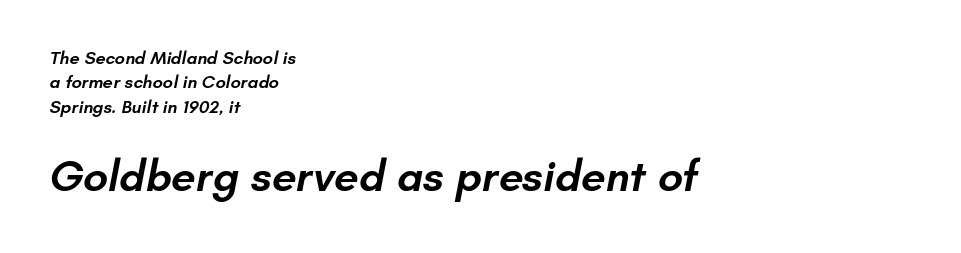
The image shows 44 px semibold sans-serif type; set left-aligned, normal line spacing (1.35x), normal letter spacing, not underlined; the second (bottom) block is 2.44x larger; low stroke contrast and a small x-height.
